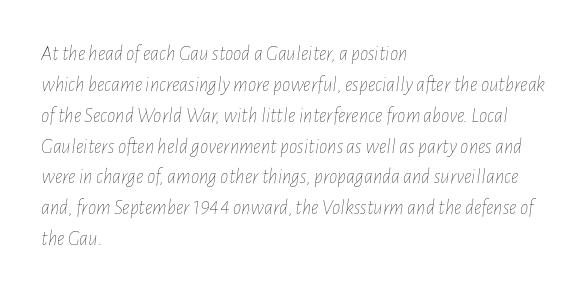
{"italic": "yes", "lean": "right", "slant_degrees": 7, "bold": "no", "underline": "no", "align": "left", "line_spacing": "normal", "line_spacing_ratio": 1.47, "letter_spacing": "normal", "letter_spacing_em": 0.0, "glyph_px": 21}
